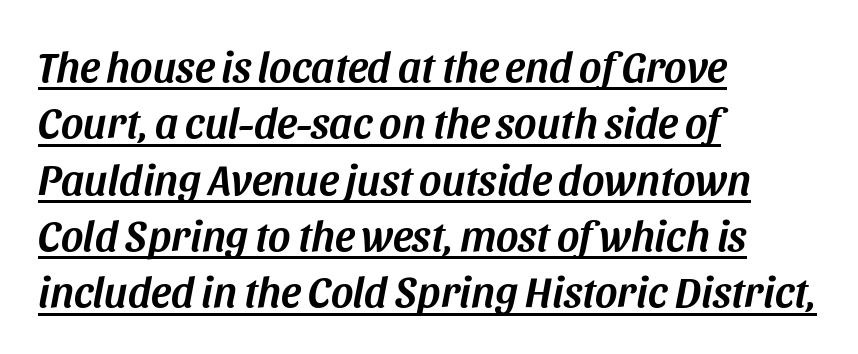
The image shows 43 px text type, italic (leaning right); set left-aligned, normal line spacing (1.31x), normal letter spacing, underlined; medium stroke contrast and a large x-height.
